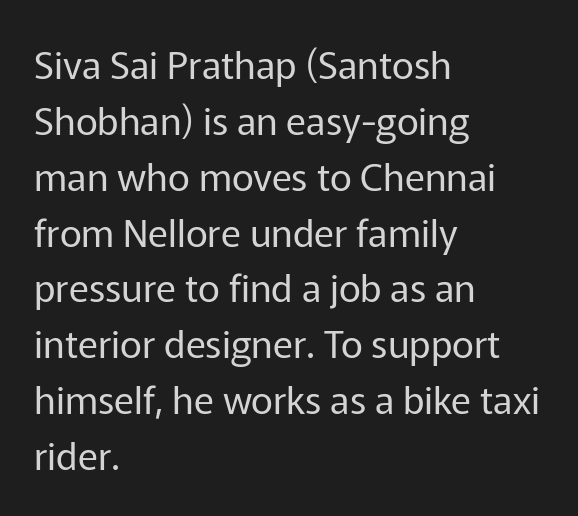
{"serif": "no", "italic": "no", "bold": "no", "weight": "regular", "width": "normal", "stroke_contrast": "low", "x_height": "medium", "monospaced": "no", "underline": "no", "align": "left", "line_spacing": "normal", "line_spacing_ratio": 1.47, "letter_spacing": "normal", "letter_spacing_em": 0.0, "glyph_px": 38}
